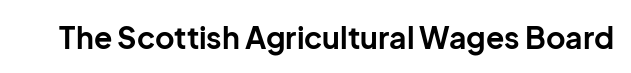
The image shows 30 px bold sans-serif type, upright; set normal letter spacing, not underlined; low stroke contrast and a medium x-height.
